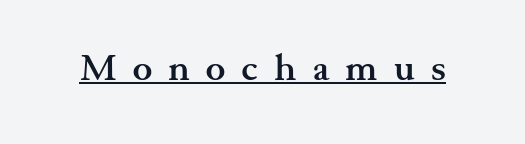
The image shows 37 px semibold, wide serif type, upright; set unusually wide letter spacing (+0.44 em), underlined; medium stroke contrast and a small x-height.
